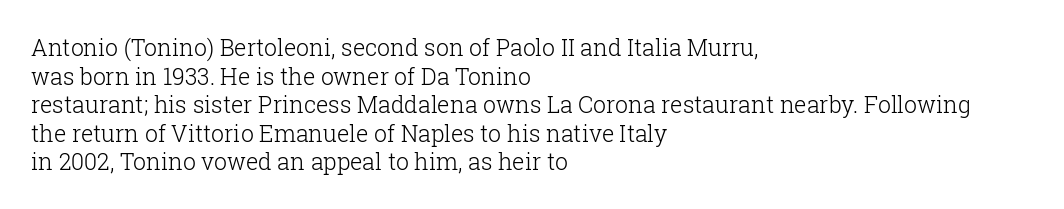
{"italic": "no", "bold": "no", "underline": "no", "align": "left", "line_spacing_ratio": 1.24, "letter_spacing": "normal", "letter_spacing_em": 0.0, "glyph_px": 23}
